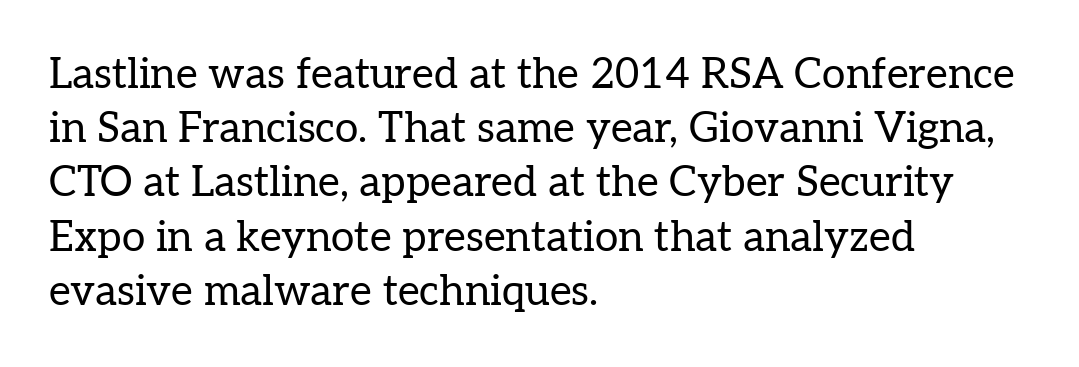
The image shows 42 px regular-weight serif type, upright; set left-aligned, normal line spacing (1.29x), normal letter spacing, not underlined; low stroke contrast and a medium x-height.
